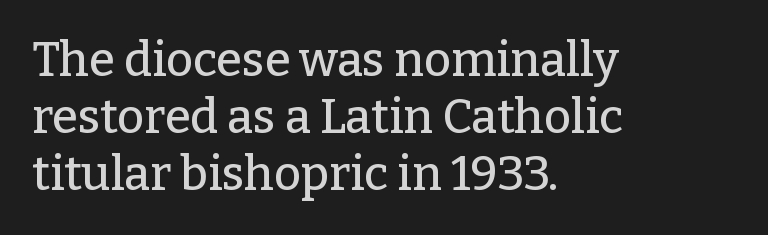
{"serif": "yes", "italic": "no", "width": "normal", "stroke_contrast": "low", "x_height": "medium", "monospaced": "no", "underline": "no", "align": "left", "line_spacing_ratio": 1.21, "letter_spacing": "normal", "letter_spacing_em": 0.0, "glyph_px": 47}
